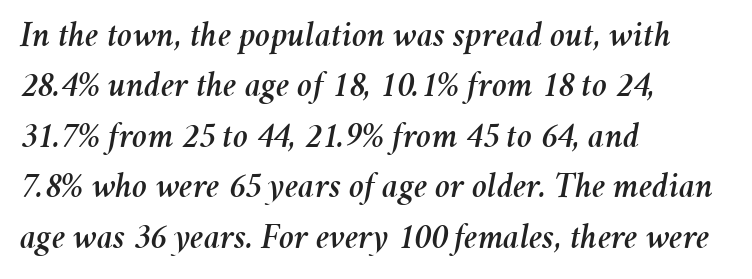
The image shows 36 px text type, italic (leaning right); set left-aligned, normal line spacing (1.4x), normal letter spacing, not underlined; medium stroke contrast and a medium x-height.
